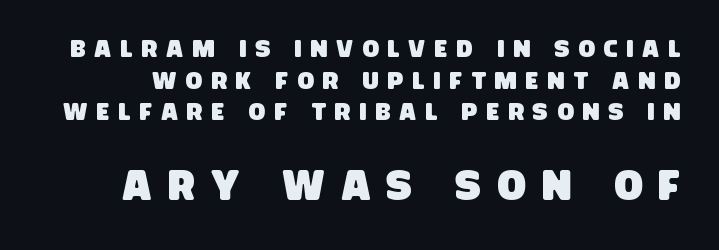
{"serif": "no", "width": "condensed", "stroke_contrast": "low", "x_height": "large", "monospaced": "no", "underline": "no", "line_spacing": "normal", "line_spacing_ratio": 1.32, "letter_spacing": "wide", "letter_spacing_em": 0.38, "larger_block": "second", "size_ratio": 1.75, "glyph_px": 42}
